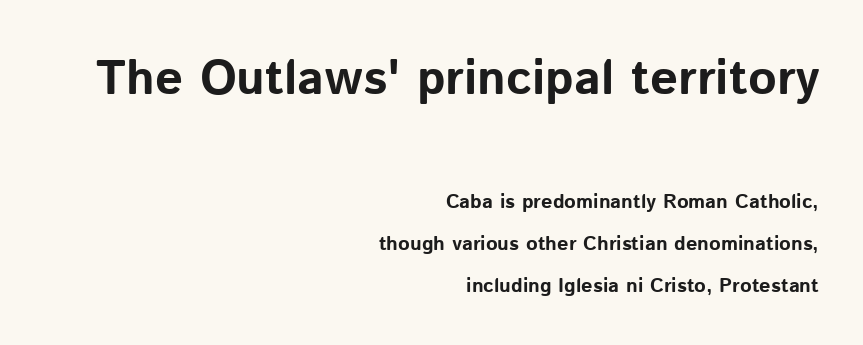
Notice how the stems are strictly vertical — no italics here. Serifs: no, the terminals of the letterforms are clean. Horizontal bands of white between lines are thick stripes. Is this a fixed-width face? No — the glyphs have proportional, varying widths.
